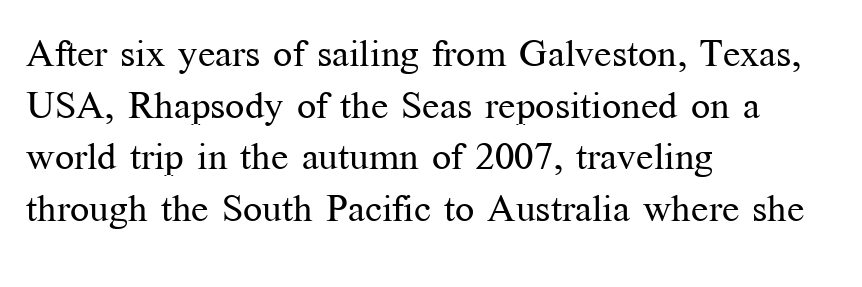
Notice how descenders clear the ascenders below comfortably — that's standard leading. A serif font was chosen for this passage. Here the designer chose a conventional face with non-uniform glyph widths. Nobody drew a line under any word here. Compared with typical body copy, the letter spacing here is the same.
